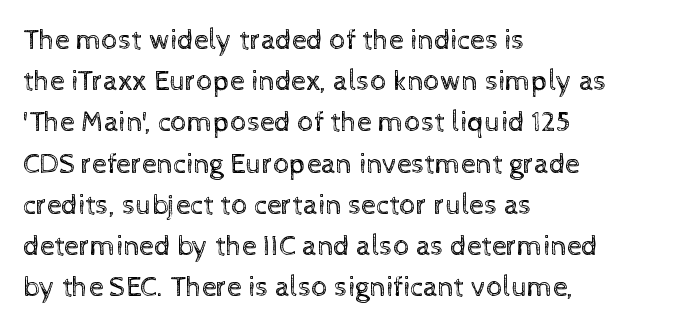
{"italic": "no", "bold": "no", "weight": "regular", "width": "normal", "x_height": "medium", "monospaced": "no", "underline": "no", "align": "left", "line_spacing": "normal", "line_spacing_ratio": 1.42, "letter_spacing": "normal", "letter_spacing_em": 0.0, "glyph_px": 29}
